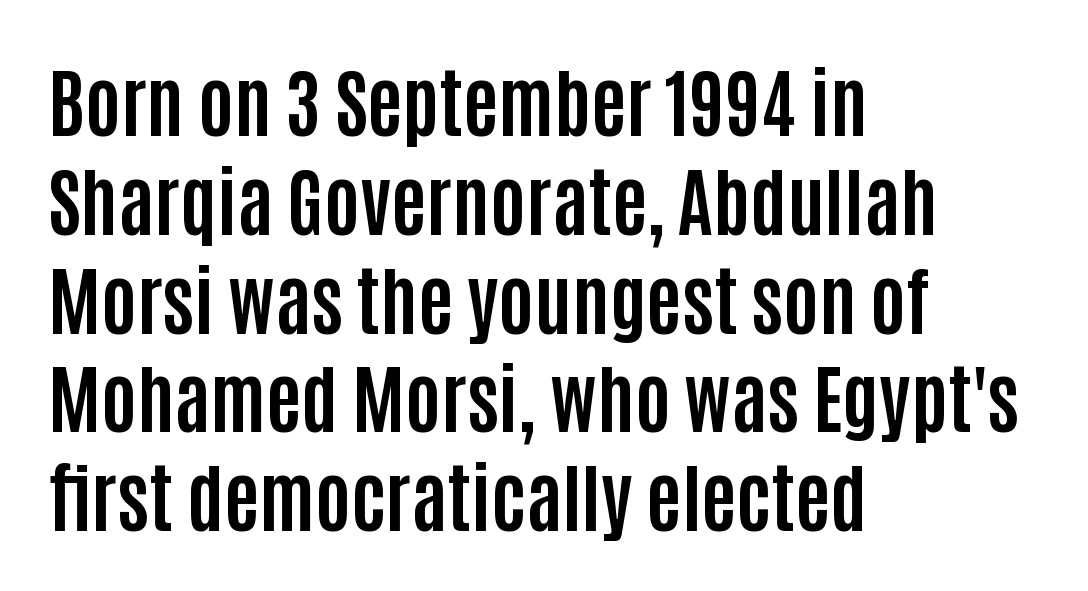
{"serif": "no", "italic": "no", "bold": "yes", "weight": "bold", "width": "condensed", "stroke_contrast": "low", "x_height": "large", "monospaced": "no", "underline": "no", "align": "left", "line_spacing": "normal", "line_spacing_ratio": 1.3, "letter_spacing": "normal", "letter_spacing_em": 0.0, "glyph_px": 76}
